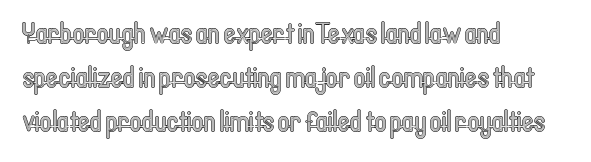
Q: Is the text italic (slanted)? A: No, it is upright.
Q: Is the text underlined? A: No.
Q: How is the paragraph aligned? A: Left-aligned.
Q: Is the spacing between letters normal or unusually wide? A: Normal.
Q: Is the spacing between lines tight, normal or loose? A: Normal.
Q: Width (condensed, normal, or wide)? A: Condensed.
Q: x-height? A: Medium.
Q: Monospaced? A: No.
